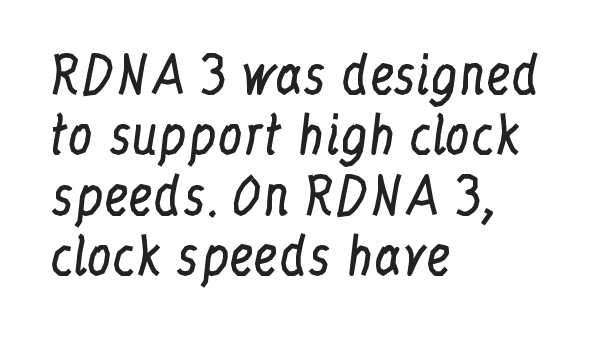
The image shows 50 px regular-weight, condensed serif type; set left-aligned, line spacing 1.21x, normal letter spacing, not underlined; low stroke contrast and a medium x-height.
